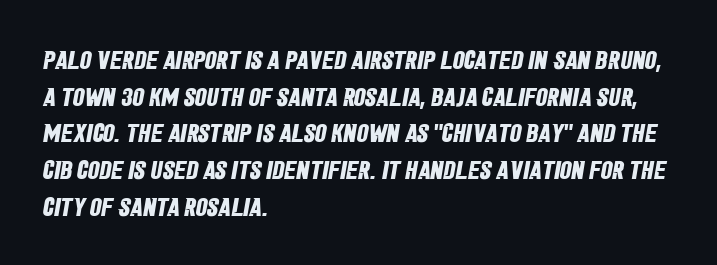
Quick note: interline space is typical. This rendering leaves character spacing at its baseline value. The characters look thick and weighty, a clear bold. The foot of each line stays bare and open. This sample is left-justified, so line endings fall wherever the words run out.
